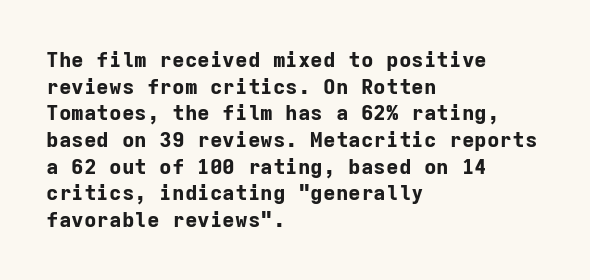
The image shows 21 px bold type, upright; set left-aligned, normal line spacing (1.27x), normal letter spacing, not underlined.
